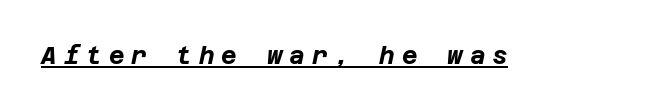
Display-style spreading of the glyphs; the letterfit is very open. Has an underline been added? It has. The letters are bold, with thick, heavy strokes. Rendered with sloped, italic letterforms.
